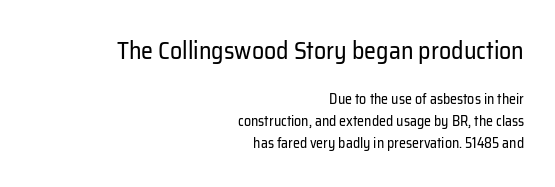
Q: Is the text bold? A: No.
Q: Is the text italic (slanted)? A: No, it is upright.
Q: Is the text underlined? A: No.
Q: How is the paragraph aligned? A: Right-aligned.
Q: Is the spacing between letters normal or unusually wide? A: Normal.
Q: Is the spacing between lines tight, normal or loose? A: Normal.
Q: Which block of text is set in a larger size, the first (top) or the second (bottom)? A: The first (top) one.
